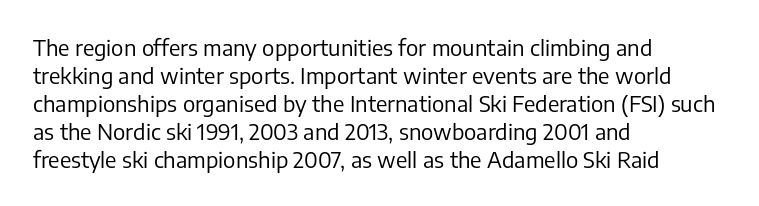
No extra ink here — the face is not bold. Students, observe: this is what conventionally led text looks like. Visually the block forms a straight wall on the left and a jagged coastline on the right. Clear beneath every line of the passage.
